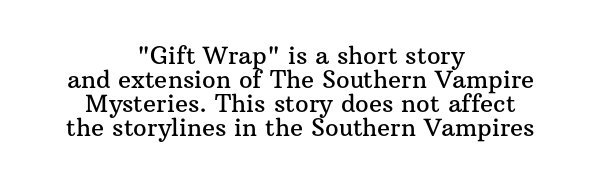
{"italic": "no", "underline": "no", "align": "center", "line_spacing": "tight", "line_spacing_ratio": 1.0, "letter_spacing": "normal", "letter_spacing_em": 0.0, "glyph_px": 24}
